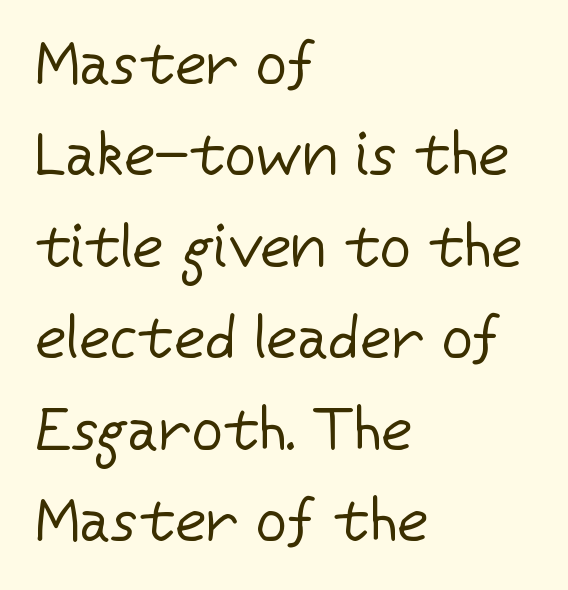
Q: Is the text bold? A: No.
Q: Is the text italic (slanted)? A: No, it is upright.
Q: Is the typeface a serif or a sans-serif typeface? A: Sans-serif.
Q: Is the text underlined? A: No.
Q: How is the paragraph aligned? A: Left-aligned.
Q: Is the spacing between letters normal or unusually wide? A: Normal.
Q: Is the spacing between lines tight, normal or loose? A: Normal.
Q: Width (condensed, normal, or wide)? A: Normal.
Q: Stroke contrast? A: Low.
Q: x-height? A: Medium.
Q: Monospaced? A: No.
